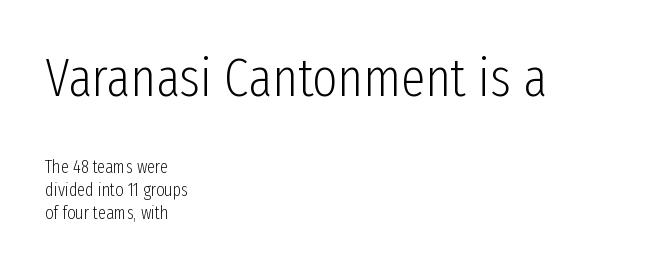
The image shows 54 px light, condensed sans-serif type, upright; set left-aligned, normal line spacing (1.26x), normal letter spacing, not underlined; the first (top) block is 3.0x larger; low stroke contrast and a medium x-height.
